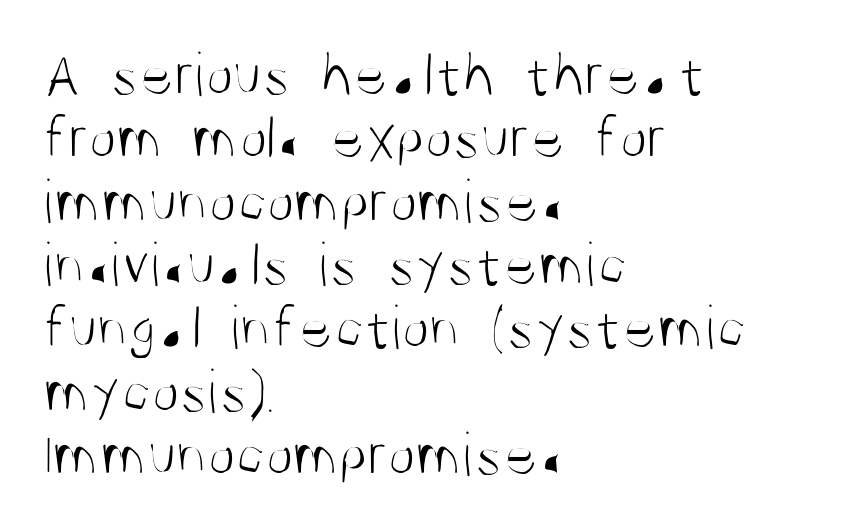
{"serif": "no", "italic": "no", "bold": "no", "weight": "light", "width": "condensed", "stroke_contrast": "medium", "x_height": "large", "monospaced": "no", "underline": "no", "align": "left", "line_spacing": "tight", "line_spacing_ratio": 0.99, "letter_spacing": "normal", "letter_spacing_em": 0.0, "glyph_px": 64}
